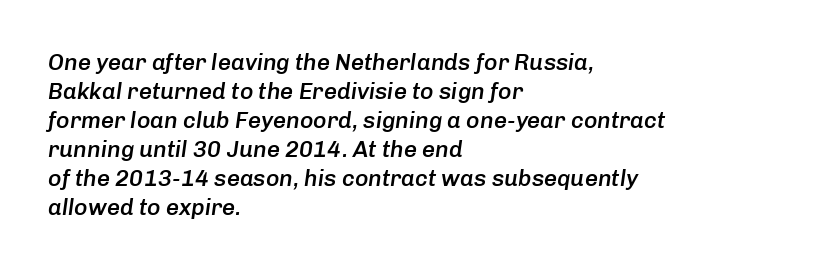
Q: Is the text bold? A: Semi-bold.
Q: Is the text italic (slanted)? A: Yes, it leans right by about 8 degrees.
Q: Is the text underlined? A: No.
Q: How is the paragraph aligned? A: Left-aligned.
Q: Is the spacing between letters normal or unusually wide? A: Normal.
Q: Is the spacing between lines tight, normal or loose? A: Normal.
